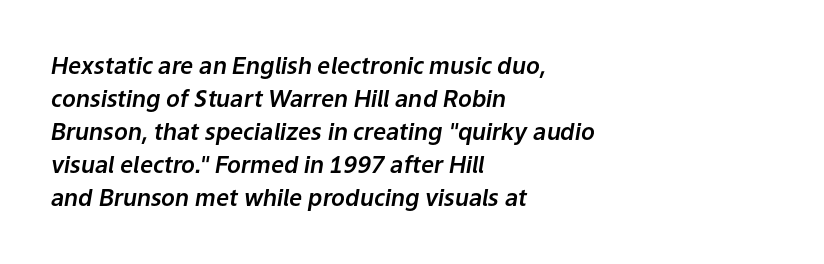
{"italic": "yes", "lean": "right", "slant_degrees": 9, "underline": "no", "align": "left", "line_spacing": "normal", "line_spacing_ratio": 1.44, "letter_spacing": "normal", "letter_spacing_em": 0.0, "glyph_px": 23}
